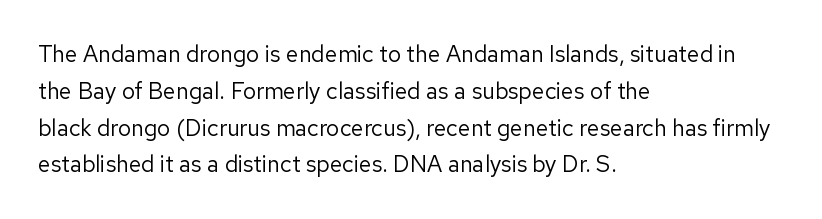
Q: Is the text bold? A: No.
Q: Is the text italic (slanted)? A: No, it is upright.
Q: Is the text underlined? A: No.
Q: How is the paragraph aligned? A: Left-aligned.
Q: Is the spacing between letters normal or unusually wide? A: Normal.
Q: Is the spacing between lines tight, normal or loose? A: Normal.
